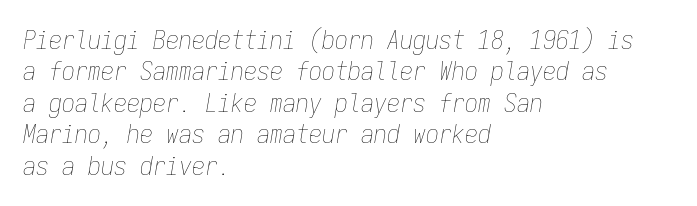
In terms of letterspacing, this is plain default setting. The letterforms sit at book weight or below. Slant detected: the letters are inclined. Where is the straight margin? On the left.
